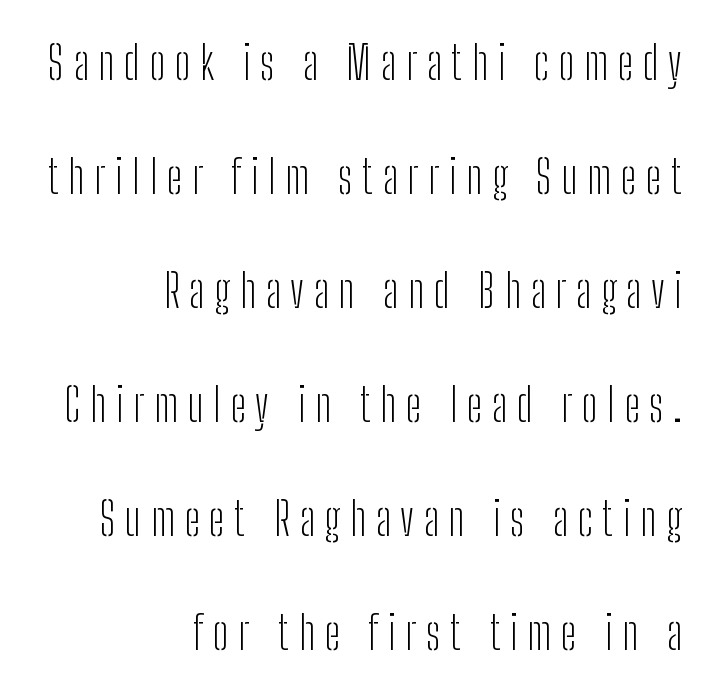
The weight would be labelled regular, book, light, or lighter still. The rendering inserts visible extra space after every character. Baseline-to-baseline distance is far greater than the letter height. Character widths vary here, with narrow letters taking less room than wide ones. This is the regular roman posture of the typeface. Any mark beneath the type? The region is blank.
